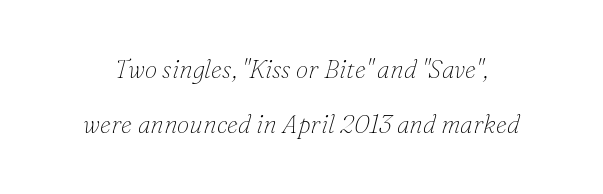
Q: Is the text bold? A: No.
Q: Is the text italic (slanted)? A: Yes, it leans right by about 16 degrees.
Q: Is the text underlined? A: No.
Q: Is the spacing between letters normal or unusually wide? A: Normal.
Q: Is the spacing between lines tight, normal or loose? A: Loose.
